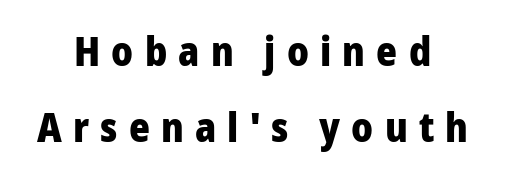
The rendering positions every line midway between the sides. Nope, no serifs anywhere on these letters. As a designer I'd log this as weight 700, bold. Posture: upright roman. Type without underlining.
